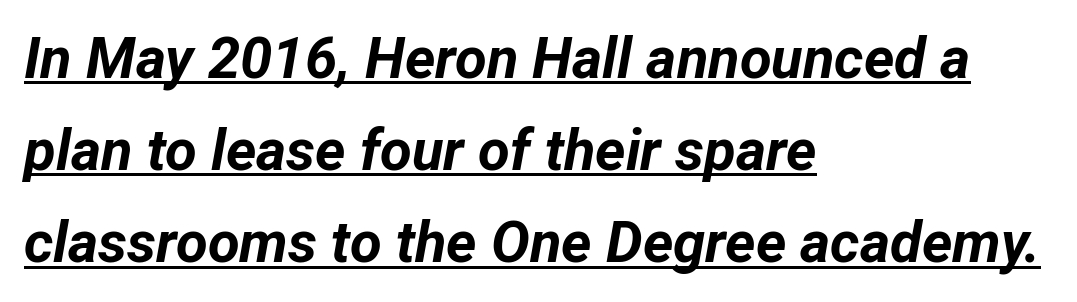
Tracking here is standard; glyphs follow each other at the usual distance. Does the lettering tilt? It does — this is italic. A dark, heavy texture on the line: the type is bold. Does a line run under the words? Yes, clearly. The block of text has a typical density, with ordinary space between rows.
